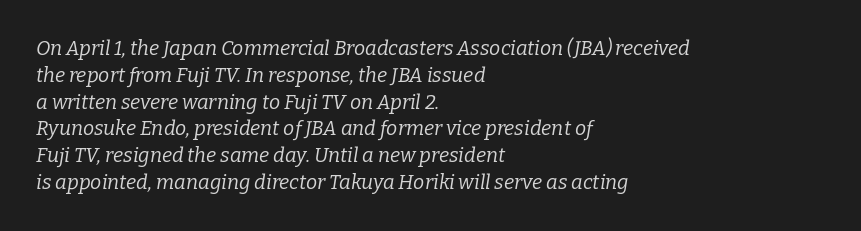
{"italic": "yes", "lean": "right", "slant_degrees": 9, "bold": "no", "underline": "no", "align": "left", "line_spacing": "normal", "line_spacing_ratio": 1.34, "letter_spacing": "normal", "letter_spacing_em": 0.0, "glyph_px": 20}
